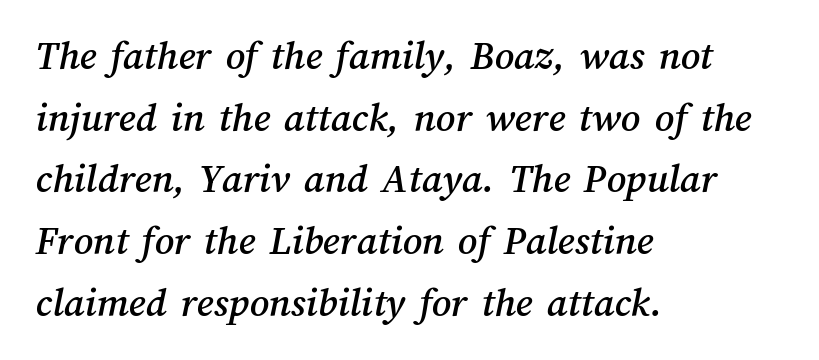
Does the leading feel generous? No, just average. Letters rest on an invisible, unmarked baseline. Compared with typical body copy, the letter spacing here is the same. Do the characters align in a grid? No, the font is proportional. Does the copy run flush right? No — it runs flush left.
